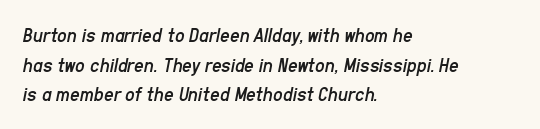
{"italic": "yes", "lean": "right", "slant_degrees": 11, "bold": "no", "underline": "no", "align": "left", "line_spacing": "normal", "line_spacing_ratio": 1.41, "letter_spacing": "normal", "letter_spacing_em": 0.0, "glyph_px": 21}
